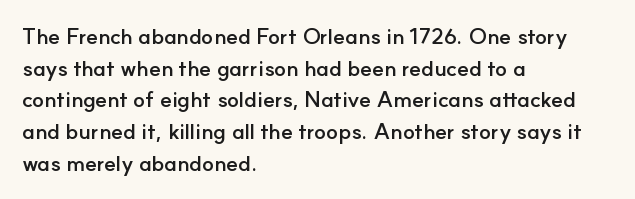
Beneath every word, the page is bare. Successive baselines arrive at the customary interval. It's the straight-up-and-down kind of type. Which margin do the lines hug? The left one — the right edge is uneven. Thick stems and heavy bowls — unmistakably bold.
